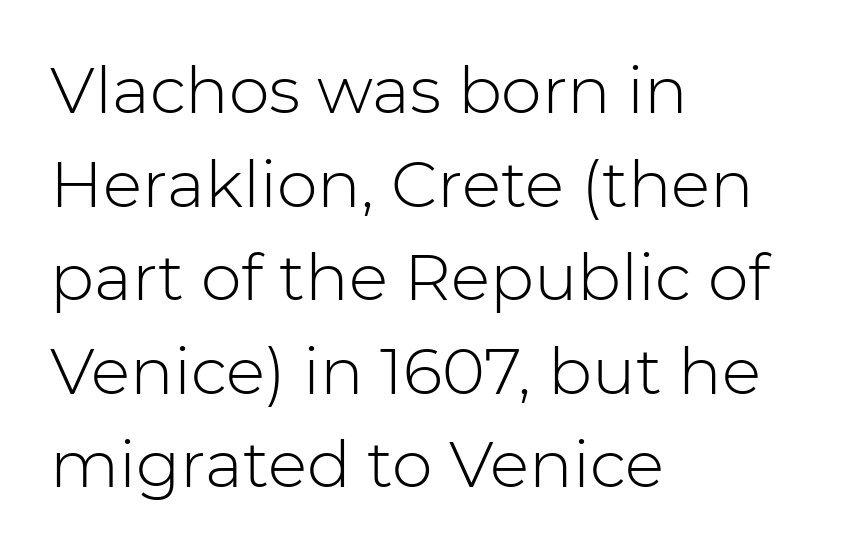
Q: Is the text bold? A: No.
Q: Is the text italic (slanted)? A: No, it is upright.
Q: Is the typeface a serif or a sans-serif typeface? A: Sans-serif.
Q: Is the text underlined? A: No.
Q: How is the paragraph aligned? A: Left-aligned.
Q: Is the spacing between letters normal or unusually wide? A: Normal.
Q: Is the spacing between lines tight, normal or loose? A: Normal.
Q: Width (condensed, normal, or wide)? A: Normal.
Q: Stroke contrast? A: Low.
Q: x-height? A: Medium.
Q: Monospaced? A: No.
